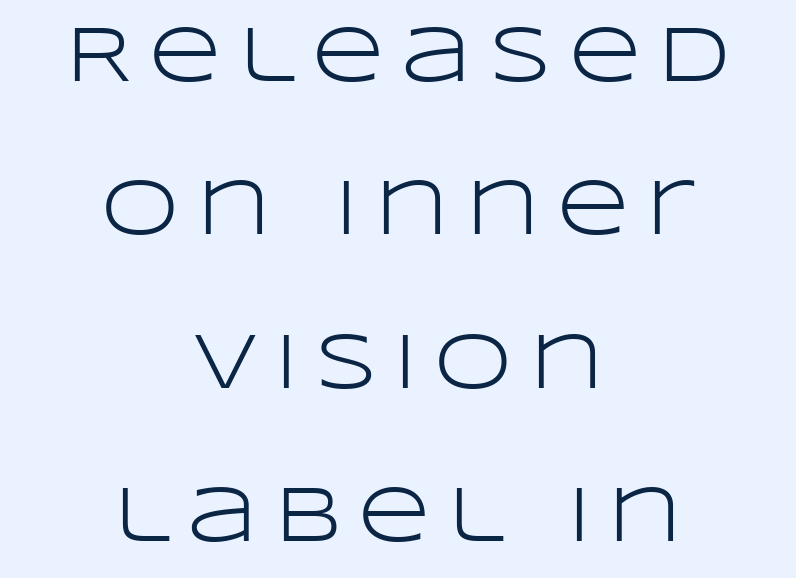
Heaviness? Minimal to ordinary, like unemphasized prose. The space beneath each line is pristine and unruled. These lines have a slow, spaced-out rhythm from letter to letter. Unlike a traditional serif, this face leaves its strokes unadorned. Each letter keeps its own natural width here, so spacing adapts to shape. Teacher's note: observe the equal gaps on both sides — that is centered alignment.
